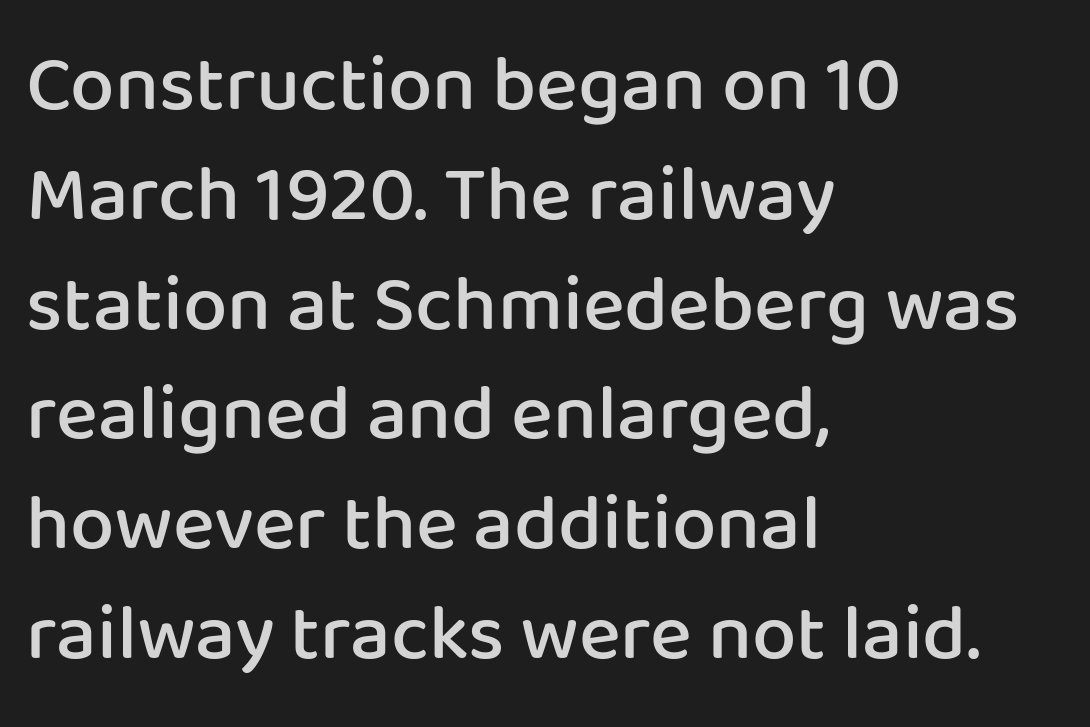
Weight: semibold (demi). Each line starts at the same left margin while the right side varies. The string is rendered with underlining switched off. The face used here is rendered with its standard letterfit. This sample has the flowing, uneven cadence of proportional lettering. The designer went with a sans here, leaving each stem footless.
